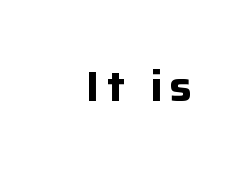
The image shows 42 px bold sans-serif type, upright; set not underlined; low stroke contrast and a medium x-height.
